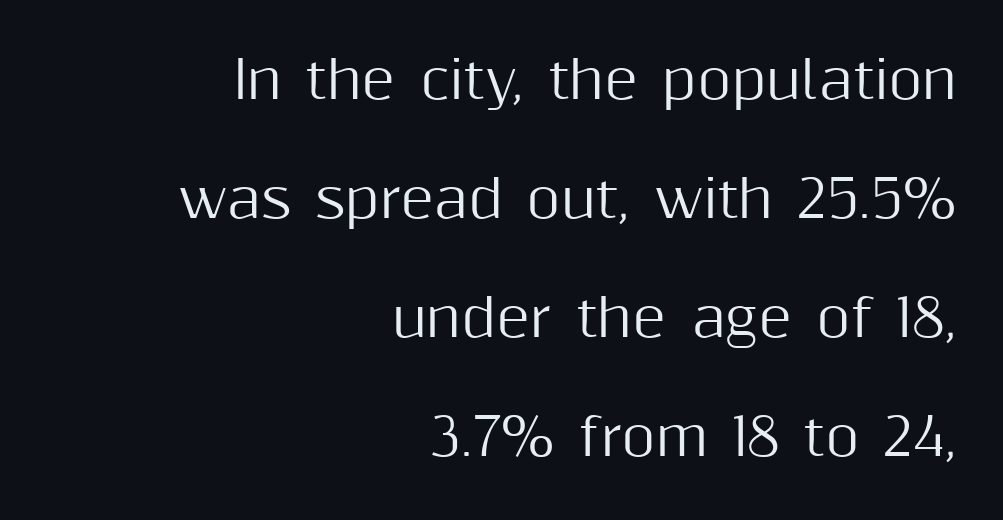
The strip under each line holds only bare page. Does extra space separate the letters? No, they use regular spacing. A typesetter would mark this as roman, not italic. Does the leading feel generous? Absolutely, it's lavish. This sample has the flowing, uneven cadence of proportional lettering.
